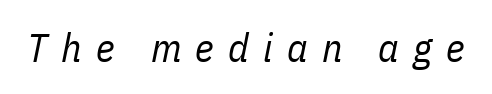
It's the slanting kind of type. Do the characters align in a grid? No, the font is proportional. A clean baseline with only descenders dipping below it. The face looks like a standard text weight, possibly lighter. You could only call the tracking loose — the letters float apart.
